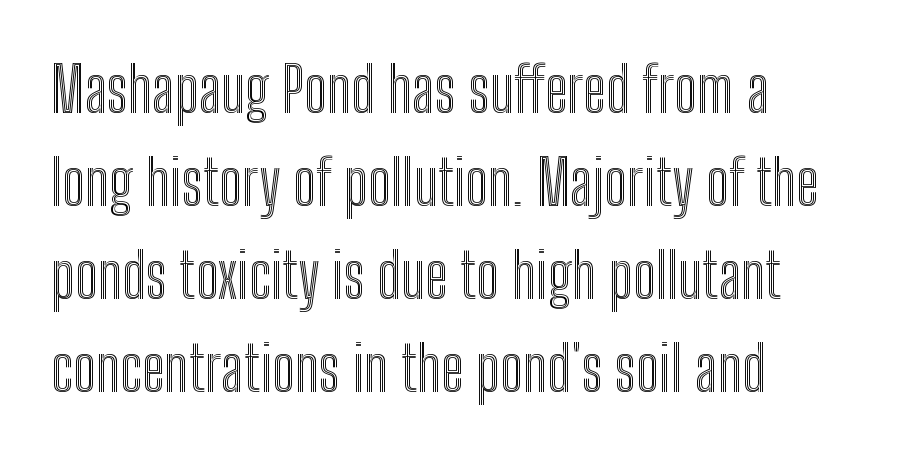
Q: Is the text italic (slanted)? A: No, it is upright.
Q: Is the text underlined? A: No.
Q: How is the paragraph aligned? A: Left-aligned.
Q: Is the spacing between letters normal or unusually wide? A: Normal.
Q: Is the spacing between lines tight, normal or loose? A: Normal.
Q: Width (condensed, normal, or wide)? A: Condensed.
Q: x-height? A: Medium.
Q: Monospaced? A: No.
